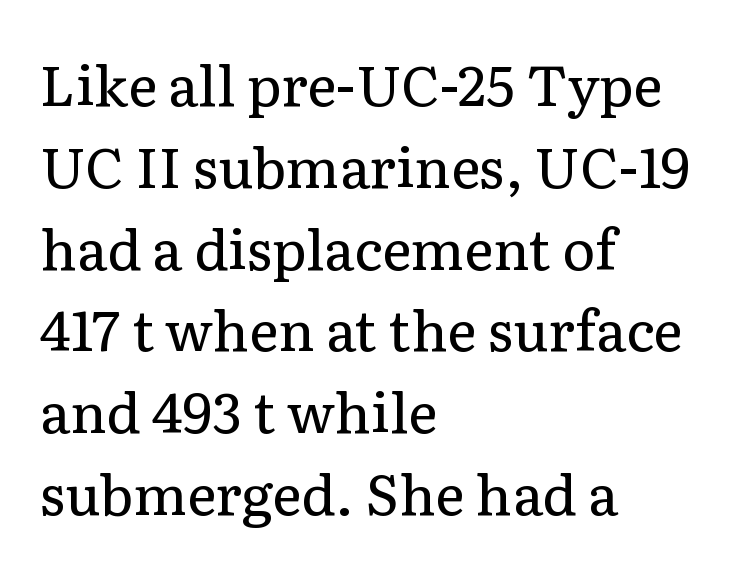
{"serif": "yes", "italic": "no", "bold": "no", "weight": "regular", "width": "normal", "stroke_contrast": "low", "x_height": "medium", "monospaced": "no", "underline": "no", "align": "left", "line_spacing": "normal", "line_spacing_ratio": 1.46, "letter_spacing": "normal", "letter_spacing_em": 0.0, "glyph_px": 56}
